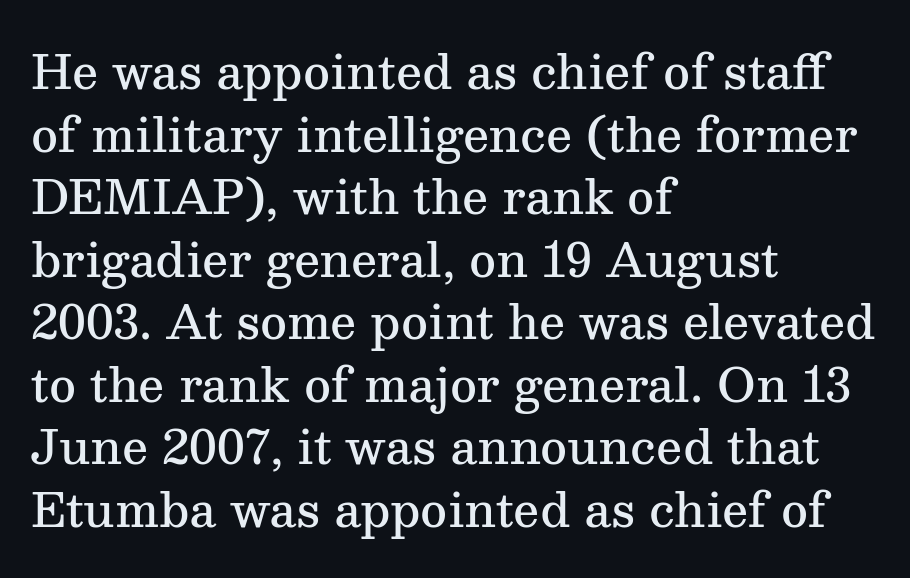
The image shows 46 px semibold serif type, upright; set left-aligned, normal line spacing (1.36x), normal letter spacing, not underlined; medium stroke contrast and a medium x-height.
